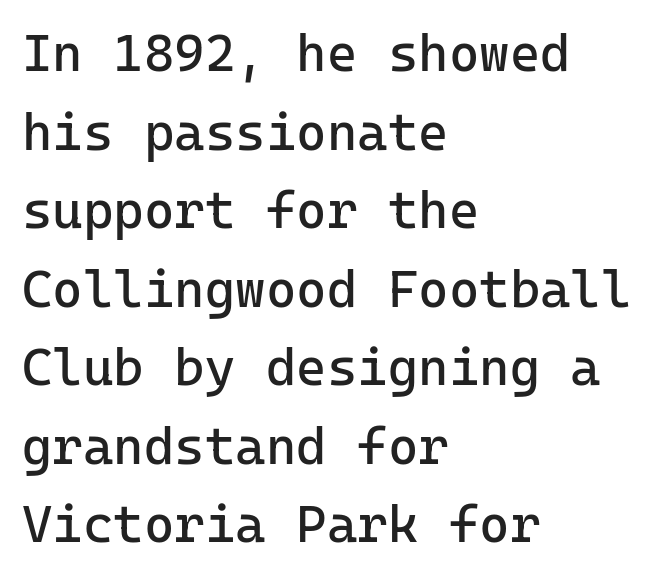
Q: Is the text bold? A: No.
Q: Is the text italic (slanted)? A: No, it is upright.
Q: Is the typeface a serif or a sans-serif typeface? A: Sans-serif.
Q: Is the text underlined? A: No.
Q: How is the paragraph aligned? A: Left-aligned.
Q: Is the spacing between letters normal or unusually wide? A: Normal.
Q: Is the spacing between lines tight, normal or loose? A: Normal.
Q: Width (condensed, normal, or wide)? A: Normal.
Q: Stroke contrast? A: Low.
Q: x-height? A: Medium.
